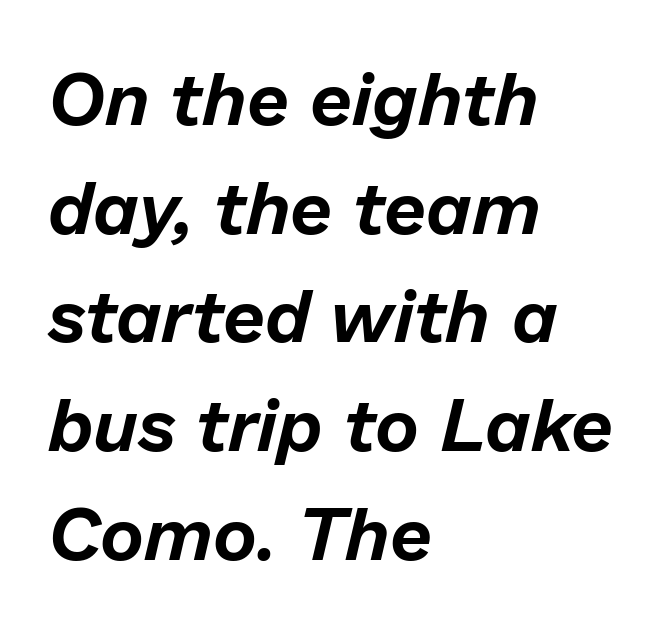
{"italic": "yes", "lean": "right", "slant_degrees": 13, "width": "normal", "stroke_contrast": "low", "x_height": "medium", "monospaced": "no", "underline": "no", "align": "left", "line_spacing": "normal", "line_spacing_ratio": 1.45, "letter_spacing": "normal", "letter_spacing_em": 0.0, "glyph_px": 75}
